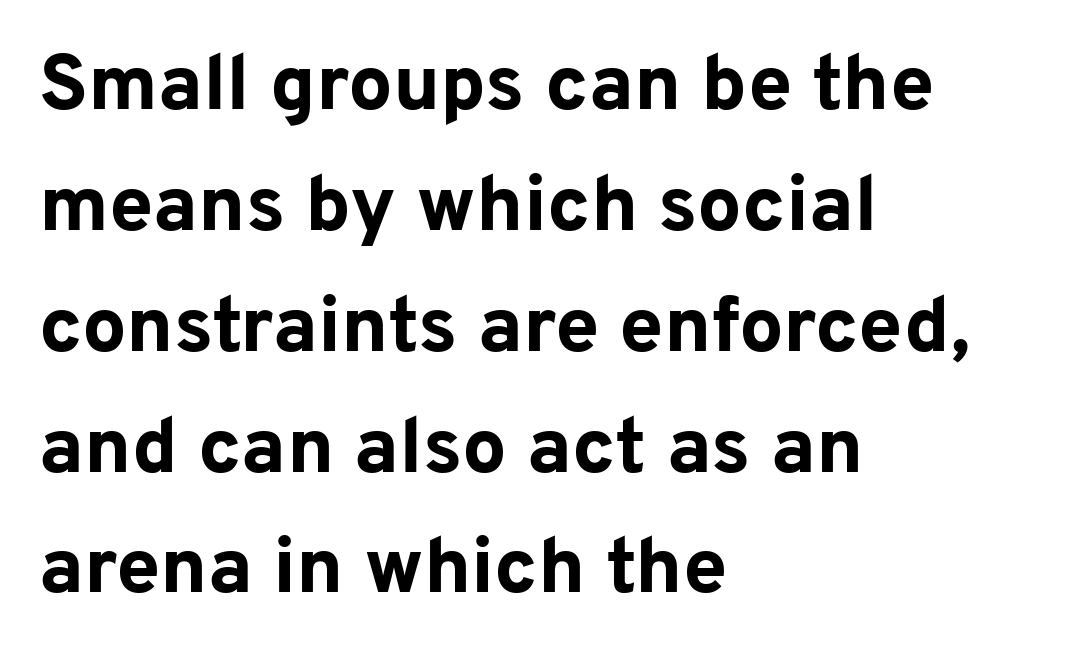
Italic? Not at all — the glyphs are vertical. Words appear dense and cohesive because spacing is normal. Serifs: no, the terminals of the letterforms are clean. Note the varied advance widths — an 'i' is clearly narrower than an 'm'. The rendering anchors every line to the left-hand side. Each glyph is drawn with heavy, bold strokes.
